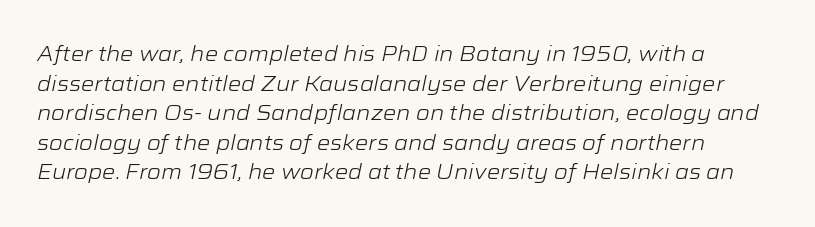
Rendered with sloped, italic letterforms. The foot of each line stays bare and open. Reading down the column, the eye jumps a familiar distance to each next line. A typesetter would call this zero additional tracking.
